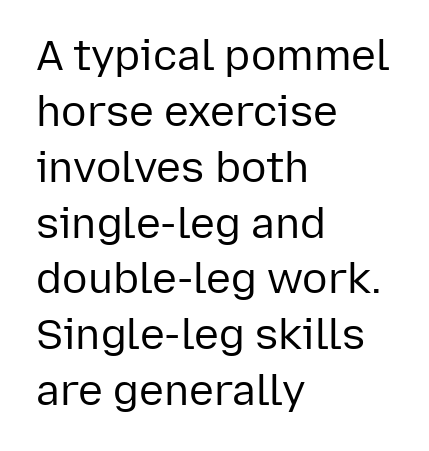
The image shows 42 px regular-weight sans-serif type, upright; set left-aligned, normal line spacing (1.33x), normal letter spacing, not underlined; low stroke contrast and a medium x-height.
